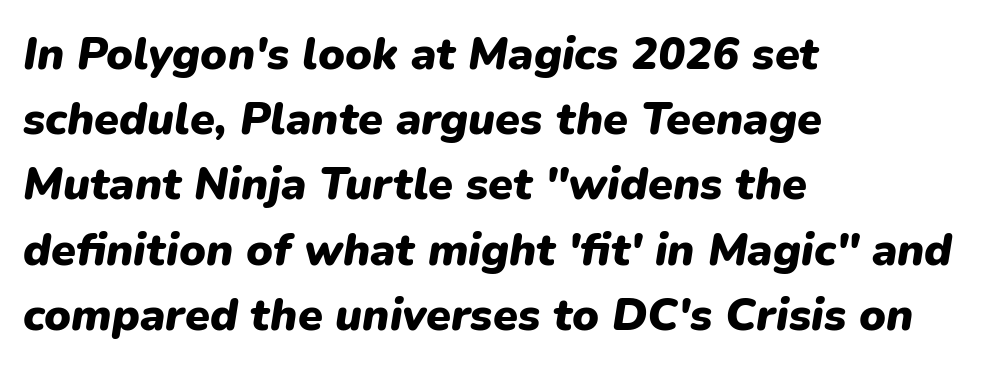
Q: Is the text bold? A: Yes.
Q: Is the text italic (slanted)? A: Yes, it leans right by about 9 degrees.
Q: Is the text underlined? A: No.
Q: How is the paragraph aligned? A: Left-aligned.
Q: Is the spacing between letters normal or unusually wide? A: Normal.
Q: Is the spacing between lines tight, normal or loose? A: Normal.
Q: Width (condensed, normal, or wide)? A: Normal.
Q: Stroke contrast? A: Low.
Q: x-height? A: Medium.
Q: Monospaced? A: No.
